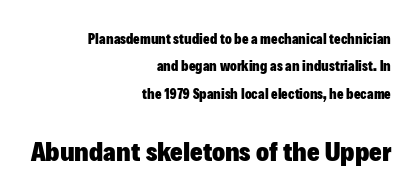
{"italic": "no", "bold": "yes", "underline": "no", "align": "right", "line_spacing": "loose", "line_spacing_ratio": 1.96, "letter_spacing": "normal", "letter_spacing_em": 0.0, "larger_block": "second", "size_ratio": 1.93, "glyph_px": 27}
